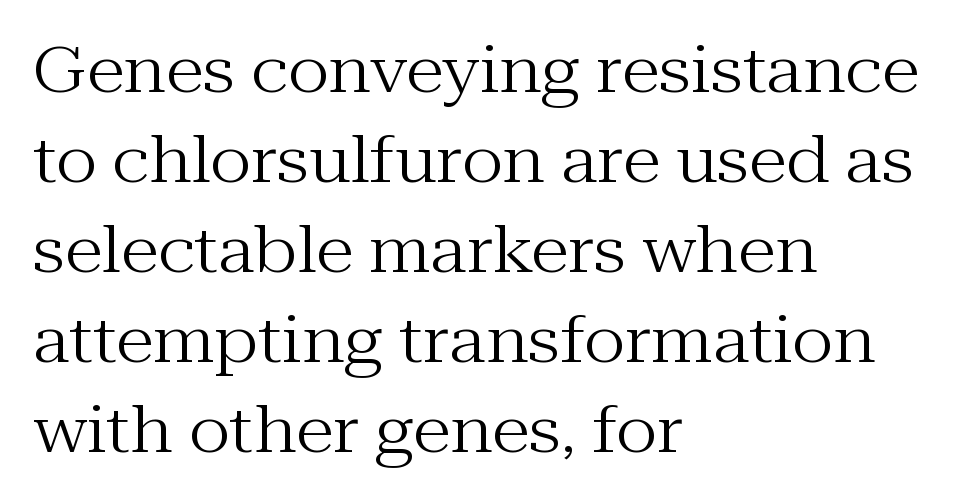
Q: Is the text bold? A: No.
Q: Is the text italic (slanted)? A: No, it is upright.
Q: Is the typeface a serif or a sans-serif typeface? A: Serif.
Q: Is the text underlined? A: No.
Q: How is the paragraph aligned? A: Left-aligned.
Q: Is the spacing between letters normal or unusually wide? A: Normal.
Q: Is the spacing between lines tight, normal or loose? A: Normal.
Q: Width (condensed, normal, or wide)? A: Normal.
Q: Stroke contrast? A: Medium.
Q: x-height? A: Medium.
Q: Monospaced? A: No.
